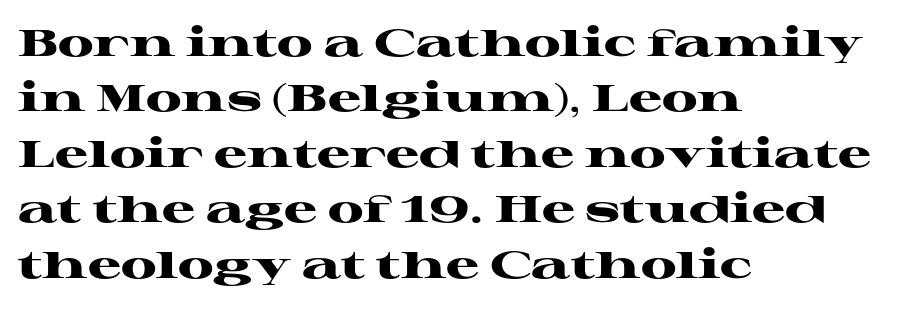
Q: Is the text bold? A: Yes.
Q: Is the text italic (slanted)? A: No, it is upright.
Q: Is the typeface a serif or a sans-serif typeface? A: Serif.
Q: Is the text underlined? A: No.
Q: How is the paragraph aligned? A: Left-aligned.
Q: Is the spacing between letters normal or unusually wide? A: Normal.
Q: Is the spacing between lines tight, normal or loose? A: Normal.
Q: Width (condensed, normal, or wide)? A: Wide.
Q: Stroke contrast? A: High.
Q: x-height? A: Medium.
Q: Monospaced? A: No.
